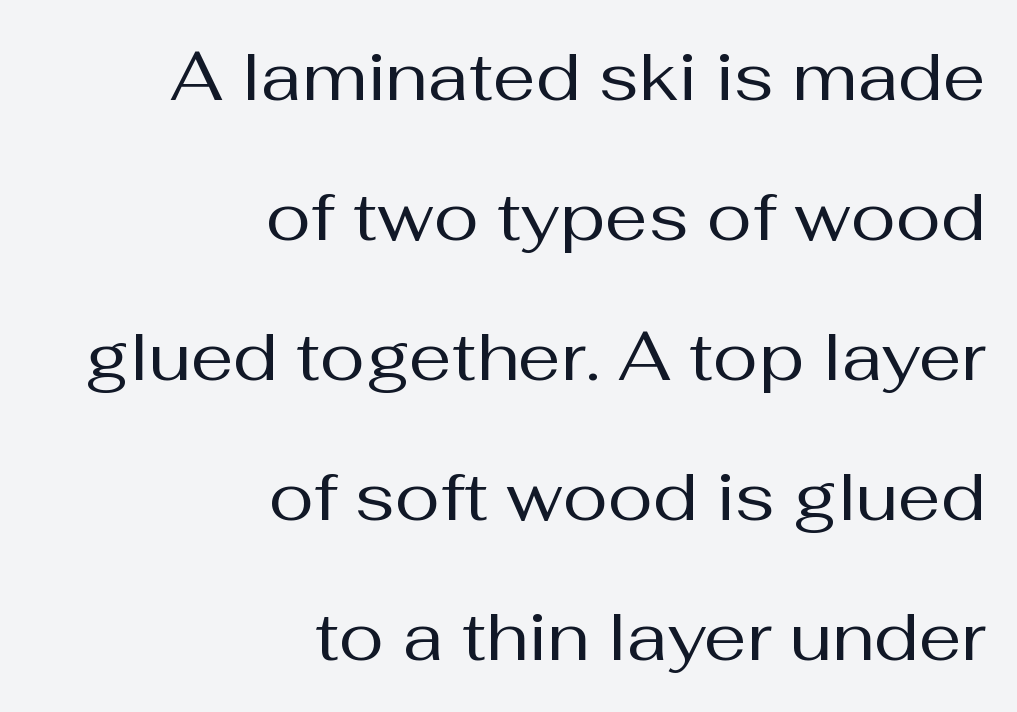
Q: Is the text bold? A: No.
Q: Is the text italic (slanted)? A: No, it is upright.
Q: Is the typeface a serif or a sans-serif typeface? A: Sans-serif.
Q: Is the text underlined? A: No.
Q: How is the paragraph aligned? A: Right-aligned.
Q: Is the spacing between letters normal or unusually wide? A: Normal.
Q: Is the spacing between lines tight, normal or loose? A: Loose.
Q: Width (condensed, normal, or wide)? A: Normal.
Q: Stroke contrast? A: Medium.
Q: x-height? A: Medium.
Q: Monospaced? A: No.
